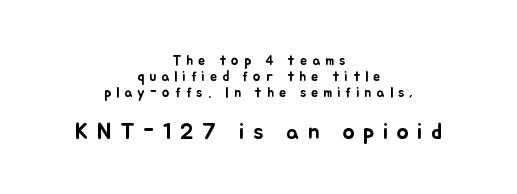
The image shows 23 px text type, upright; set centered, tight line spacing (1.13x), unusually wide letter spacing (+0.37 em), not underlined; the second (bottom) block is 1.64x larger.
